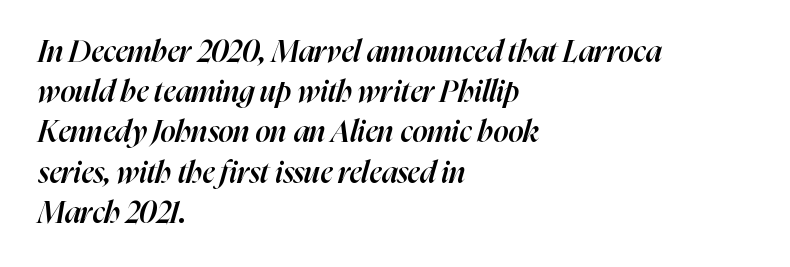
{"italic": "yes", "lean": "right", "slant_degrees": 16, "bold": "semi", "weight": "semibold", "width": "normal", "stroke_contrast": "high", "x_height": "medium", "monospaced": "no", "underline": "no", "align": "left", "line_spacing": "normal", "line_spacing_ratio": 1.34, "letter_spacing": "normal", "letter_spacing_em": 0.0, "glyph_px": 30}
